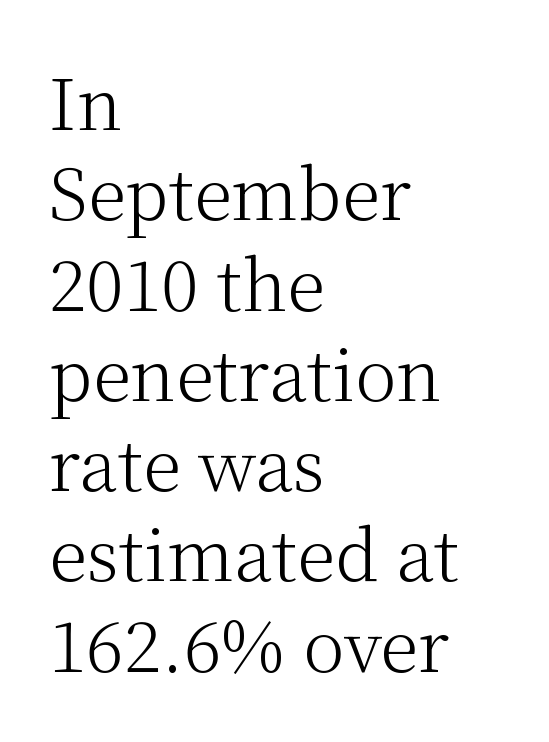
The image shows 70 px light serif type, upright; set left-aligned, normal line spacing (1.29x), normal letter spacing, not underlined; medium stroke contrast and a medium x-height.
